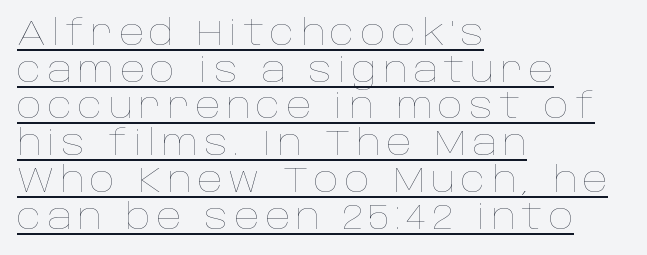
Is this a fixed-width face? No — the glyphs have proportional, varying widths. Underlined type. The typesetter chose a ragged-right arrangement here. Interline gaps are noticeably narrow in this sample. Stems here are at most as thick as an everyday book face.
